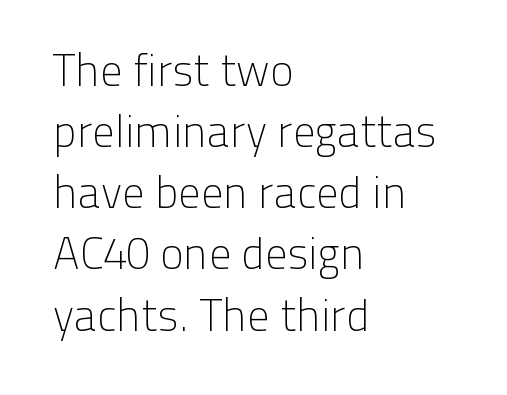
The image shows 44 px light sans-serif type, upright; set left-aligned, normal line spacing (1.39x), normal letter spacing, not underlined; low stroke contrast and a medium x-height.
